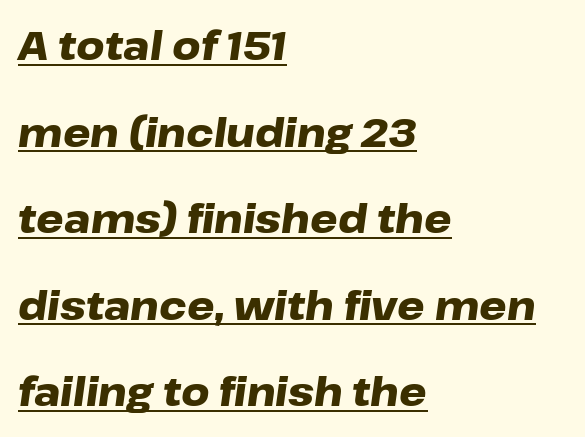
The image shows 39 px heavy, wide type, italic (leaning right); set left-aligned, loose line spacing (2.22x), normal letter spacing, underlined; low stroke contrast and a medium x-height.
